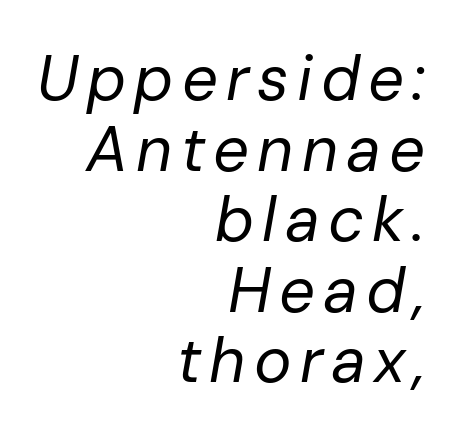
This rendering features lettering with no underline. Is there much room between lines? No — they nearly touch. Each letter keeps its own natural width here, so spacing adapts to shape. Does the lettering tilt? It does — this is italic. Compared with a flush-left layout, this one pins lines to the opposite, right side.
